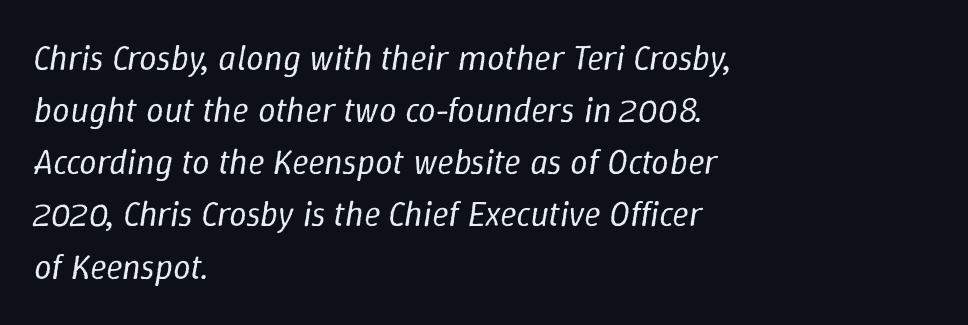
{"italic": "yes", "lean": "right", "slant_degrees": 9, "bold": "no", "weight": "regular", "width": "normal", "stroke_contrast": "low", "x_height": "medium", "monospaced": "no", "underline": "no", "align": "left", "line_spacing": "normal", "line_spacing_ratio": 1.49, "letter_spacing": "normal", "letter_spacing_em": 0.0, "glyph_px": 35}
